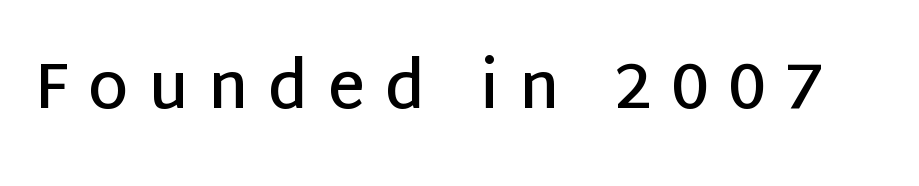
Q: Is the text bold? A: Semi-bold.
Q: Is the text italic (slanted)? A: No, it is upright.
Q: Is the typeface a serif or a sans-serif typeface? A: Sans-serif.
Q: Is the text underlined? A: No.
Q: Is the spacing between letters normal or unusually wide? A: Unusually wide.
Q: Width (condensed, normal, or wide)? A: Normal.
Q: Stroke contrast? A: Low.
Q: x-height? A: Large.
Q: Monospaced? A: No.
